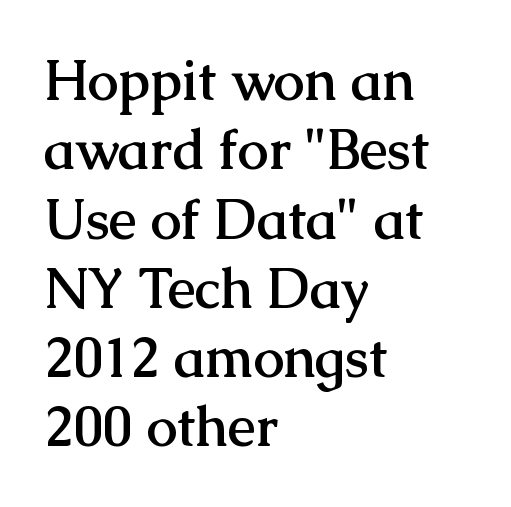
The image shows 55 px semibold serif type, upright; set left-aligned, normal line spacing (1.26x), normal letter spacing, not underlined; medium stroke contrast and a medium x-height.
